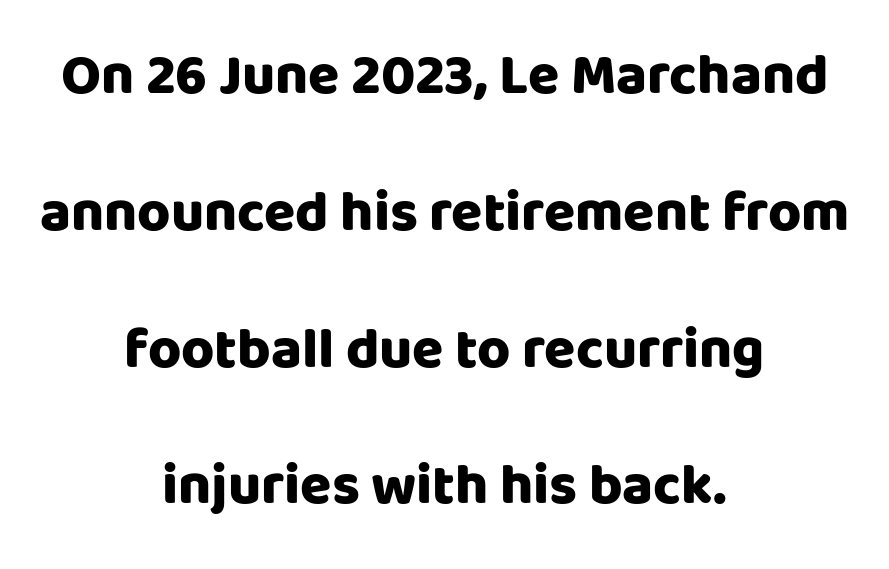
Q: Is the text bold? A: Yes.
Q: Is the text italic (slanted)? A: No, it is upright.
Q: Is the typeface a serif or a sans-serif typeface? A: Sans-serif.
Q: Is the text underlined? A: No.
Q: How is the paragraph aligned? A: Centered.
Q: Is the spacing between letters normal or unusually wide? A: Normal.
Q: Is the spacing between lines tight, normal or loose? A: Loose.
Q: Width (condensed, normal, or wide)? A: Normal.
Q: Stroke contrast? A: Low.
Q: x-height? A: Large.
Q: Monospaced? A: No.
